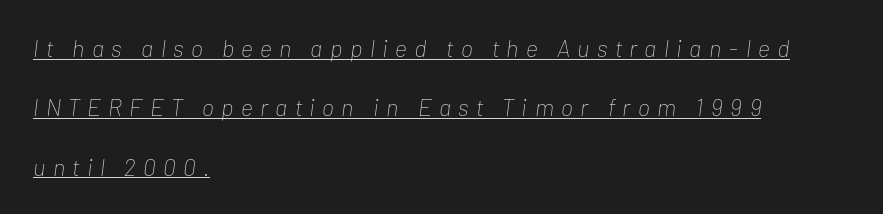
The lines in this sample share a left origin and differ only in where they stop. This block would shrink considerably if given ordinary leading; it's expanded now. A typesetter would mark this as italic. The rendering uses the underline text-decoration.
